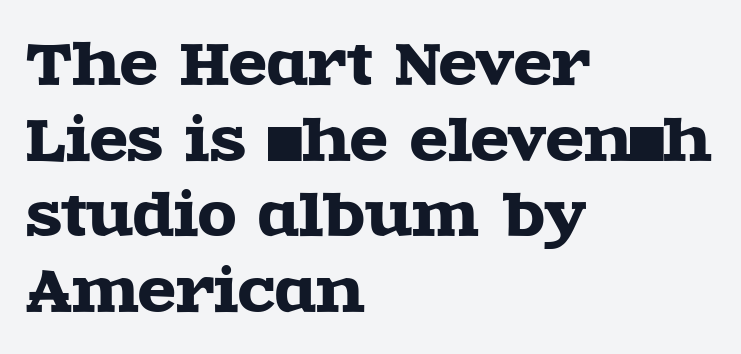
Q: Is the text italic (slanted)? A: No, it is upright.
Q: Is the typeface a serif or a sans-serif typeface? A: Serif.
Q: Is the text underlined? A: No.
Q: How is the paragraph aligned? A: Left-aligned.
Q: Is the spacing between letters normal or unusually wide? A: Normal.
Q: Is the spacing between lines tight, normal or loose? A: Normal.
Q: Width (condensed, normal, or wide)? A: Wide.
Q: x-height? A: Large.
Q: Monospaced? A: No.
